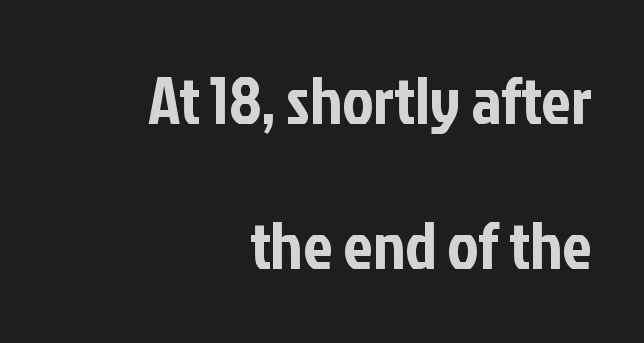
Q: Is the text italic (slanted)? A: No, it is upright.
Q: Is the typeface a serif or a sans-serif typeface? A: Sans-serif.
Q: Is the text underlined? A: No.
Q: How is the paragraph aligned? A: Right-aligned.
Q: Is the spacing between letters normal or unusually wide? A: Normal.
Q: Is the spacing between lines tight, normal or loose? A: Loose.
Q: Width (condensed, normal, or wide)? A: Condensed.
Q: Stroke contrast? A: Low.
Q: x-height? A: Medium.
Q: Monospaced? A: No.
